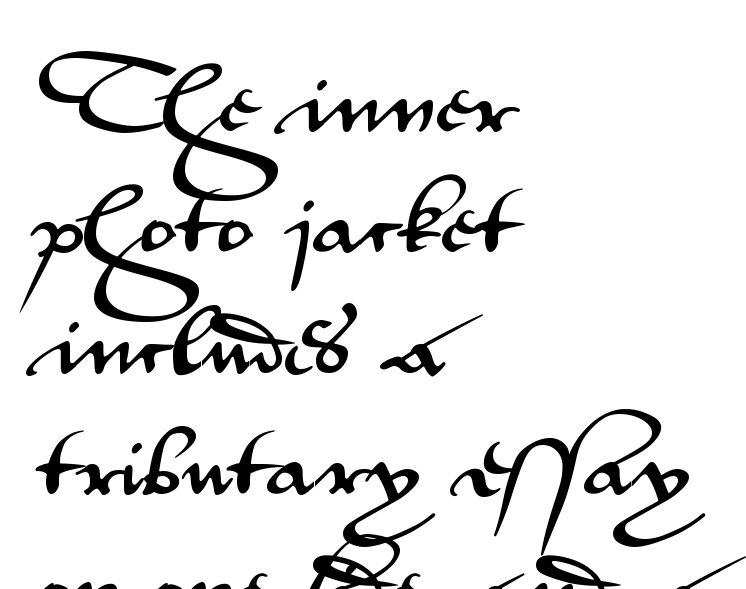
{"serif": "no", "width": "wide", "stroke_contrast": "medium", "x_height": "small", "monospaced": "no", "underline": "no", "align": "left", "line_spacing": "normal", "line_spacing_ratio": 1.55, "letter_spacing": "normal", "letter_spacing_em": 0.0, "glyph_px": 78}
